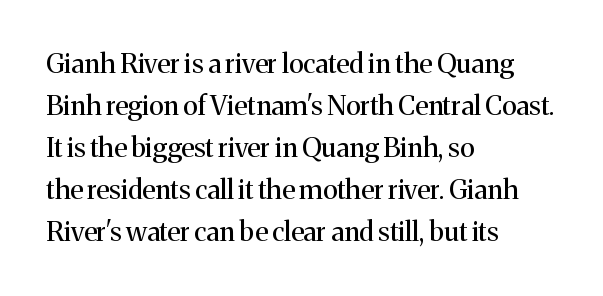
Each new line begins a customary step beneath the previous one. The passage shown is not underscored anywhere. Weight: not bold — regular or lighter. Nope, not italic — everything's standing straight. A classic flush-left, rag-right setting is used for this passage.
